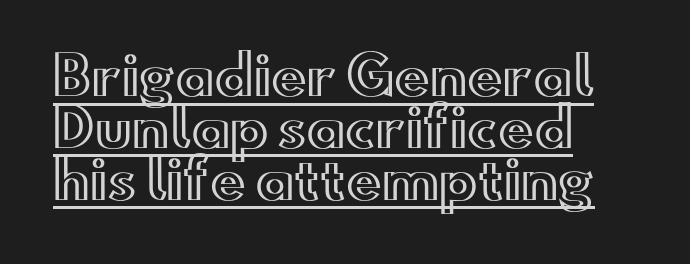
{"italic": "no", "width": "wide", "x_height": "small", "monospaced": "no", "underline": "yes", "align": "left", "line_spacing": "tight", "line_spacing_ratio": 0.98, "letter_spacing": "normal", "letter_spacing_em": 0.0, "glyph_px": 53}
